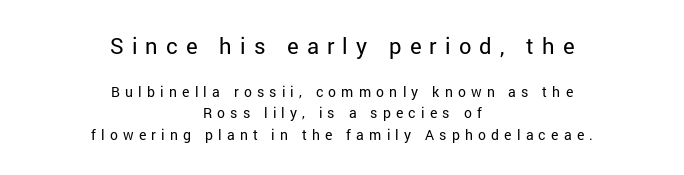
The image shows 22 px text type, upright; set centered, normal line spacing (1.55x), unusually wide letter spacing (+0.37 em), not underlined; the first (top) block is 1.57x larger.
